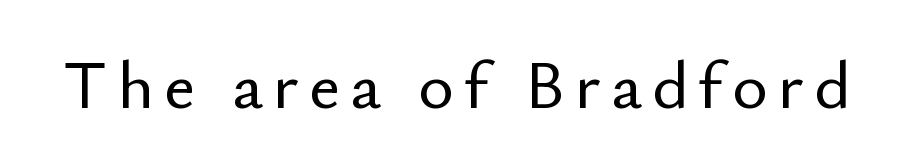
The image shows 68 px sans-serif type, upright; set not underlined; low stroke contrast and a small x-height.
